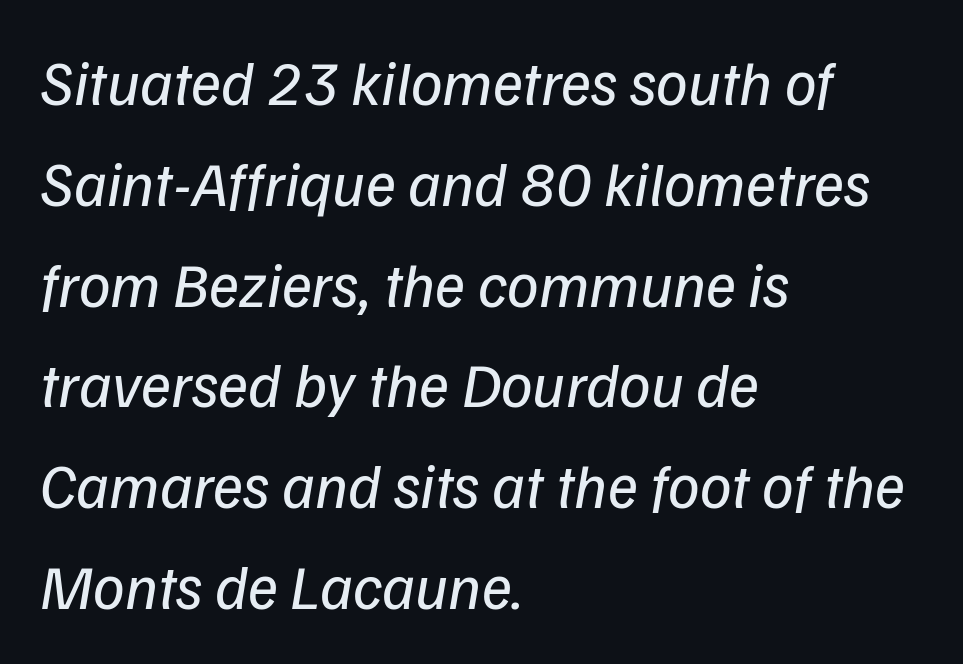
Q: Is the text bold? A: No.
Q: Is the text italic (slanted)? A: Yes, it leans right by about 9 degrees.
Q: Is the text underlined? A: No.
Q: How is the paragraph aligned? A: Left-aligned.
Q: Is the spacing between letters normal or unusually wide? A: Normal.
Q: Is the spacing between lines tight, normal or loose? A: Normal.
Q: Width (condensed, normal, or wide)? A: Normal.
Q: Stroke contrast? A: Low.
Q: x-height? A: Medium.
Q: Monospaced? A: No.
